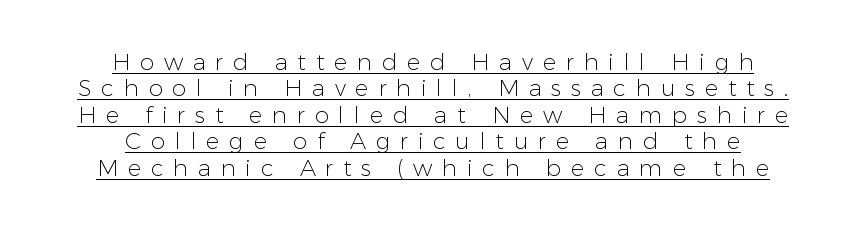
Q: Is the text bold? A: No.
Q: Is the text italic (slanted)? A: No, it is upright.
Q: Is the text underlined? A: Yes.
Q: How is the paragraph aligned? A: Centered.
Q: Is the spacing between letters normal or unusually wide? A: Unusually wide.
Q: Is the spacing between lines tight, normal or loose? A: Tight.
